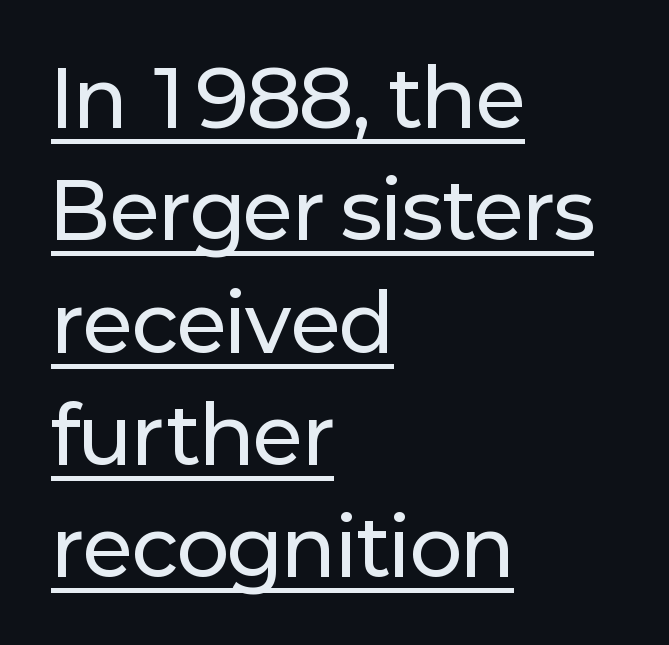
Q: Is the text italic (slanted)? A: No, it is upright.
Q: Is the typeface a serif or a sans-serif typeface? A: Sans-serif.
Q: Is the text underlined? A: Yes.
Q: How is the paragraph aligned? A: Left-aligned.
Q: Is the spacing between letters normal or unusually wide? A: Normal.
Q: Is the spacing between lines tight, normal or loose? A: Normal.
Q: Width (condensed, normal, or wide)? A: Normal.
Q: Stroke contrast? A: Low.
Q: x-height? A: Medium.
Q: Monospaced? A: No.
